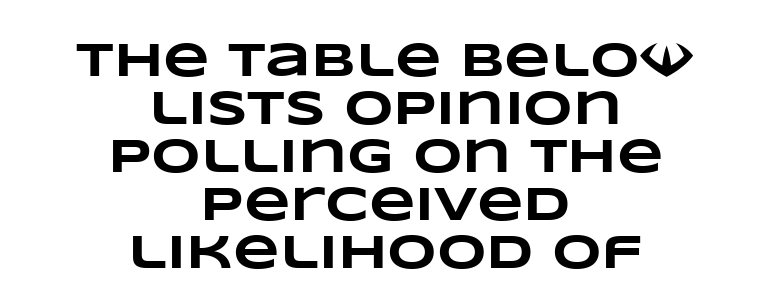
The image shows 48 px heavy, wide type; set centered, tight line spacing (1.0x), normal letter spacing, not underlined; low stroke contrast and a large x-height.
